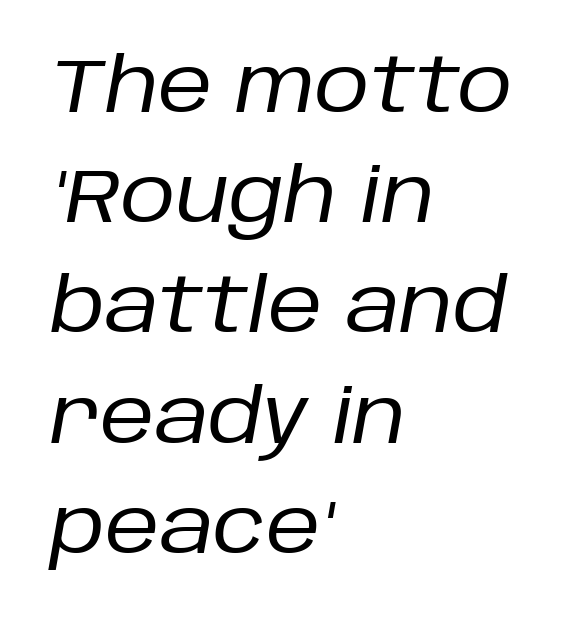
{"italic": "yes", "lean": "right", "slant_degrees": 10, "bold": "no", "weight": "regular", "width": "normal", "stroke_contrast": "low", "x_height": "large", "monospaced": "no", "underline": "no", "align": "left", "line_spacing": "normal", "line_spacing_ratio": 1.45, "letter_spacing": "normal", "letter_spacing_em": 0.0, "glyph_px": 76}
